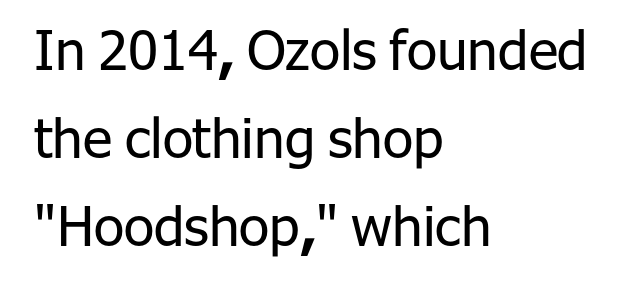
{"serif": "no", "italic": "no", "bold": "no", "weight": "regular", "width": "normal", "stroke_contrast": "low", "x_height": "medium", "monospaced": "no", "underline": "no", "align": "left", "line_spacing": "normal", "line_spacing_ratio": 1.6, "letter_spacing": "normal", "letter_spacing_em": 0.0, "glyph_px": 55}
